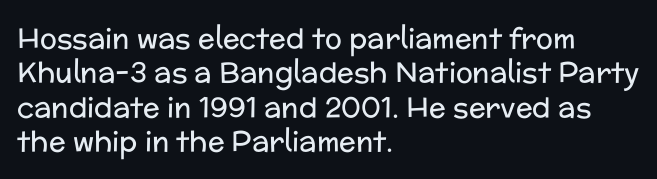
{"serif": "no", "italic": "no", "bold": "no", "weight": "regular", "width": "normal", "stroke_contrast": "low", "x_height": "medium", "monospaced": "no", "underline": "no", "align": "left", "line_spacing_ratio": 1.23, "letter_spacing": "normal", "letter_spacing_em": 0.0, "glyph_px": 28}
